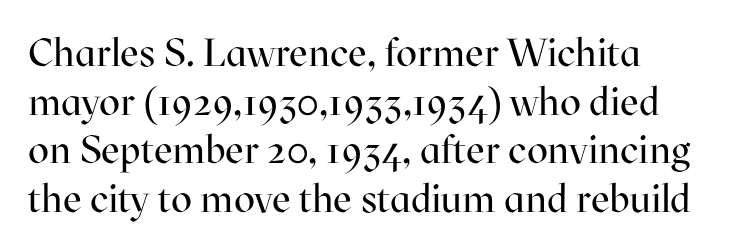
The image shows 39 px regular-weight serif type, upright; set left-aligned, normal line spacing (1.25x), normal letter spacing, not underlined; high stroke contrast and a medium x-height.
